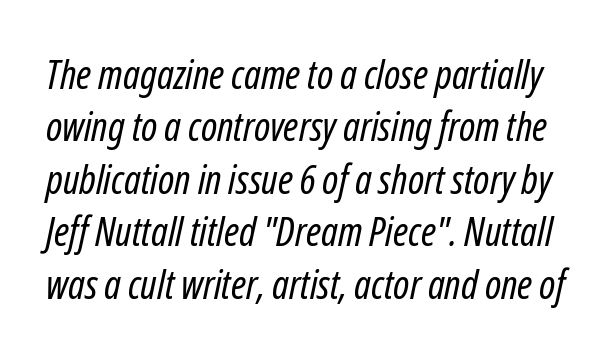
The image shows 40 px regular-weight, condensed type, italic (leaning right); set normal line spacing (1.31x), normal letter spacing, not underlined; low stroke contrast and a medium x-height.
